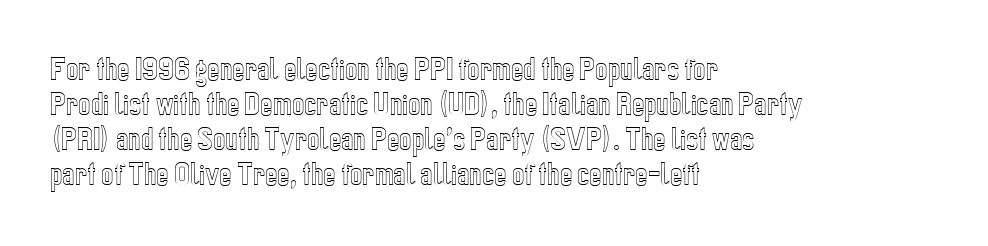
The image shows 26 px text type, upright; set left-aligned, normal line spacing (1.35x), normal letter spacing, not underlined.
